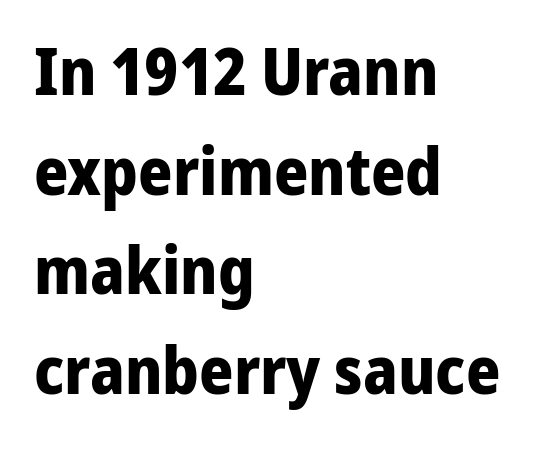
{"serif": "no", "italic": "no", "bold": "yes", "weight": "bold", "width": "normal", "stroke_contrast": "low", "x_height": "medium", "monospaced": "no", "underline": "no", "align": "left", "line_spacing": "normal", "line_spacing_ratio": 1.51, "letter_spacing": "normal", "letter_spacing_em": 0.0, "glyph_px": 66}
